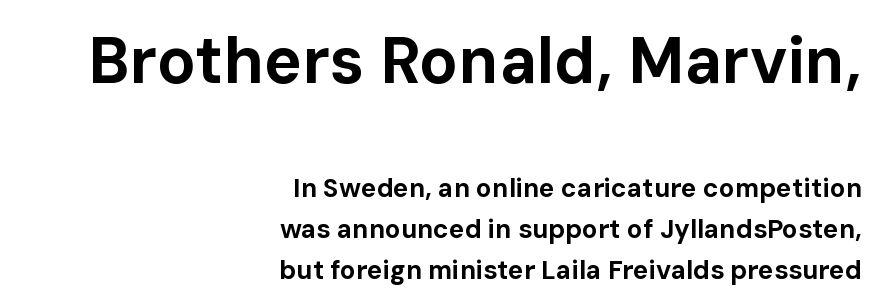
Q: Is the text bold? A: Yes.
Q: Is the text italic (slanted)? A: No, it is upright.
Q: Is the typeface a serif or a sans-serif typeface? A: Sans-serif.
Q: Is the text underlined? A: No.
Q: How is the paragraph aligned? A: Right-aligned.
Q: Is the spacing between letters normal or unusually wide? A: Normal.
Q: Is the spacing between lines tight, normal or loose? A: Normal.
Q: Which block of text is set in a larger size, the first (top) or the second (bottom)? A: The first (top) one.
Q: Width (condensed, normal, or wide)? A: Normal.
Q: Stroke contrast? A: Low.
Q: x-height? A: Medium.
Q: Monospaced? A: No.
